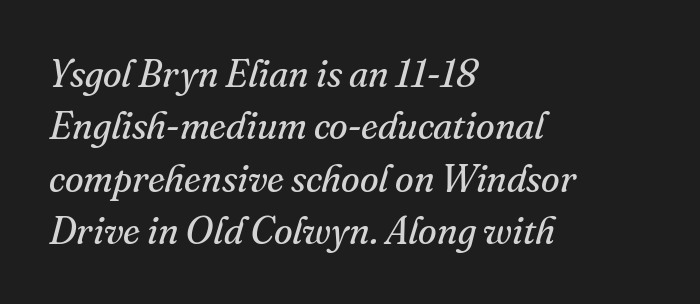
{"serif": "yes", "italic": "yes", "lean": "right", "slant_degrees": 16, "bold": "no", "weight": "regular", "width": "normal", "stroke_contrast": "medium", "x_height": "small", "monospaced": "no", "underline": "no", "align": "left", "line_spacing": "normal", "line_spacing_ratio": 1.38, "letter_spacing": "normal", "letter_spacing_em": 0.0, "glyph_px": 38}
